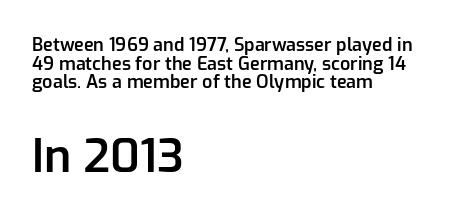
Q: Is the text bold? A: Semi-bold.
Q: Is the text italic (slanted)? A: No, it is upright.
Q: Is the typeface a serif or a sans-serif typeface? A: Sans-serif.
Q: Is the text underlined? A: No.
Q: How is the paragraph aligned? A: Left-aligned.
Q: Is the spacing between letters normal or unusually wide? A: Normal.
Q: Is the spacing between lines tight, normal or loose? A: Tight.
Q: Which block of text is set in a larger size, the first (top) or the second (bottom)? A: The second (bottom) one.
Q: Width (condensed, normal, or wide)? A: Normal.
Q: Stroke contrast? A: Low.
Q: x-height? A: Medium.
Q: Monospaced? A: No.
